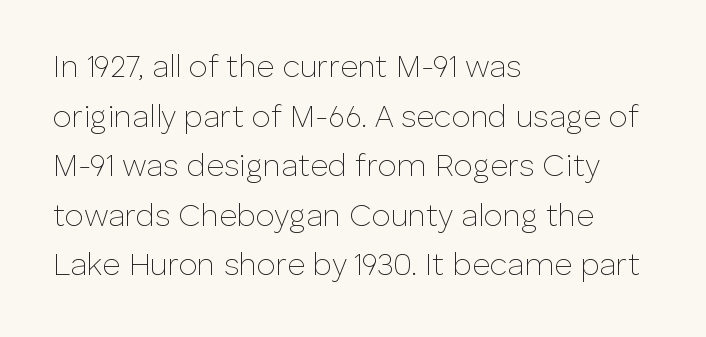
{"serif": "no", "italic": "no", "bold": "no", "weight": "thin", "width": "normal", "stroke_contrast": "low", "x_height": "medium", "monospaced": "no", "underline": "no", "align": "left", "line_spacing": "normal", "line_spacing_ratio": 1.6, "letter_spacing": "normal", "letter_spacing_em": 0.0, "glyph_px": 31}
